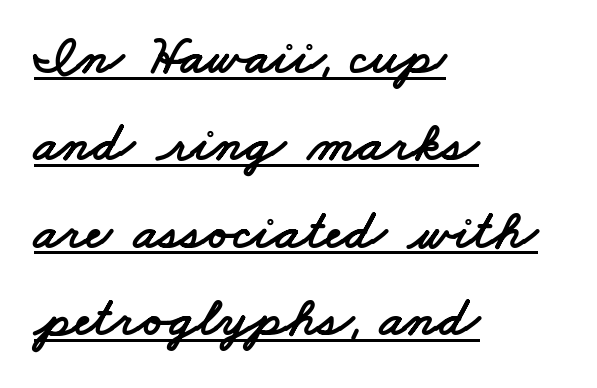
Honestly, the letter spacing is just normal — you wouldn't notice it. Check where the strokes stop: nothing finishes them off — pure sans. Here the designer chose a conventional face with non-uniform glyph widths. Normally led — the rows are evenly, conventionally spaced.
